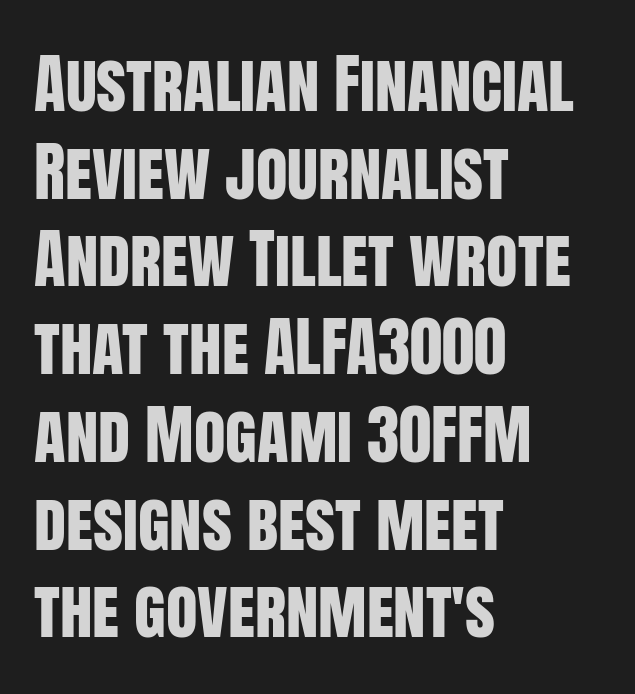
{"serif": "no", "italic": "no", "width": "condensed", "stroke_contrast": "low", "x_height": "large", "monospaced": "no", "underline": "no", "align": "left", "line_spacing": "normal", "line_spacing_ratio": 1.35, "letter_spacing": "normal", "letter_spacing_em": 0.0, "glyph_px": 65}
